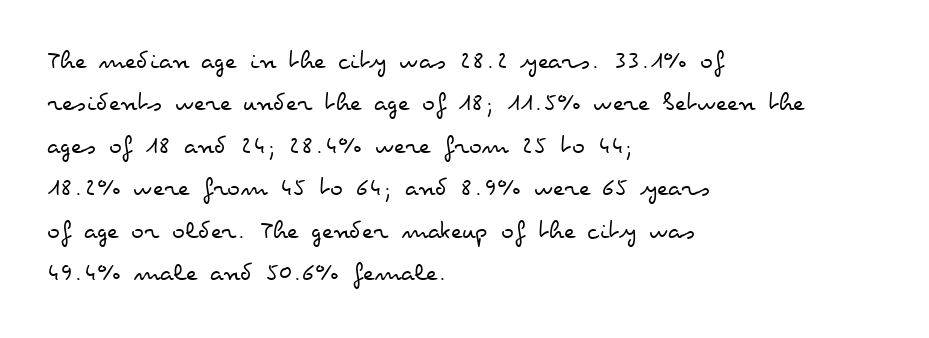
The image shows 27 px text type, upright; set left-aligned, normal line spacing (1.57x), normal letter spacing, not underlined.
